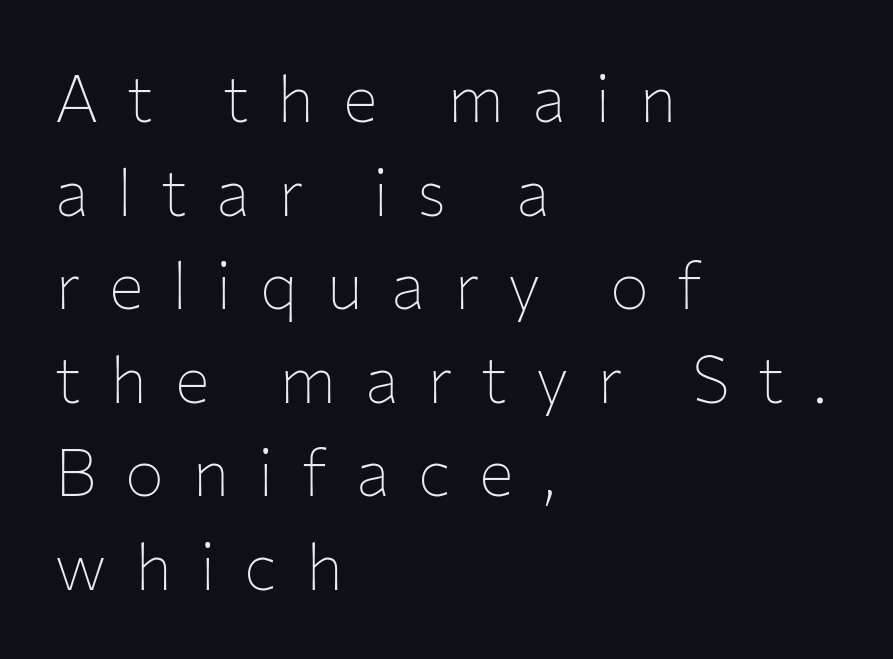
Reading down the block, your eye returns to a fixed left position each line. Weight: not bold — regular or lighter. The zone under the glyphs is completely vacant. Proportional: the letters do not fall into vertical columns. This rendering employs a face without finishing strokes, i.e., a sans-serif. Compared with typical paragraphs, the rows here are spaced about the same.
